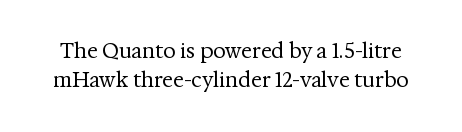
Q: Is the text bold? A: No.
Q: Is the text italic (slanted)? A: No, it is upright.
Q: Is the text underlined? A: No.
Q: Is the spacing between letters normal or unusually wide? A: Normal.
Q: Is the spacing between lines tight, normal or loose? A: Normal.
